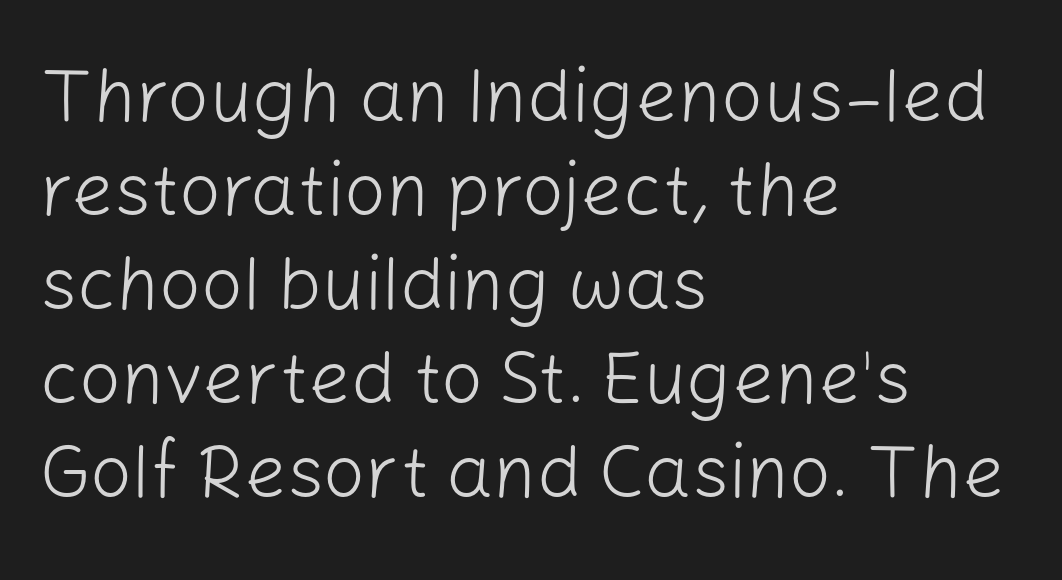
Q: Is the text bold? A: No.
Q: Is the text italic (slanted)? A: No, it is upright.
Q: Is the typeface a serif or a sans-serif typeface? A: Sans-serif.
Q: Is the text underlined? A: No.
Q: How is the paragraph aligned? A: Left-aligned.
Q: Is the spacing between letters normal or unusually wide? A: Normal.
Q: Is the spacing between lines tight, normal or loose? A: Normal.
Q: Width (condensed, normal, or wide)? A: Normal.
Q: Stroke contrast? A: Low.
Q: x-height? A: Medium.
Q: Monospaced? A: No.
